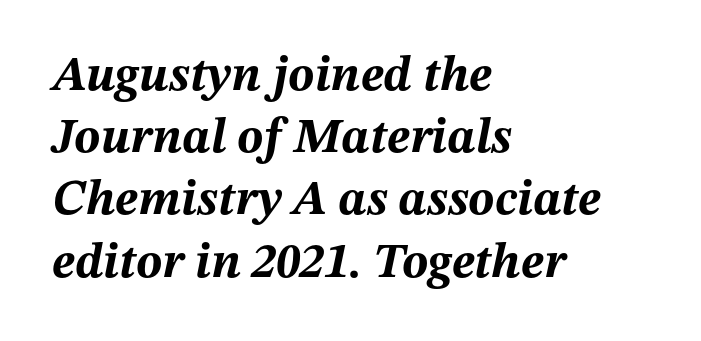
The image shows 49 px bold type, italic (leaning right); set left-aligned, normal line spacing (1.27x), normal letter spacing, not underlined; medium stroke contrast and a medium x-height.
